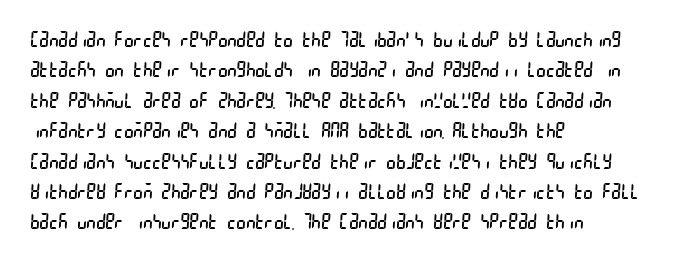
Q: Is the text bold? A: No.
Q: Is the text underlined? A: No.
Q: How is the paragraph aligned? A: Left-aligned.
Q: Is the spacing between letters normal or unusually wide? A: Normal.
Q: Is the spacing between lines tight, normal or loose? A: Normal.
